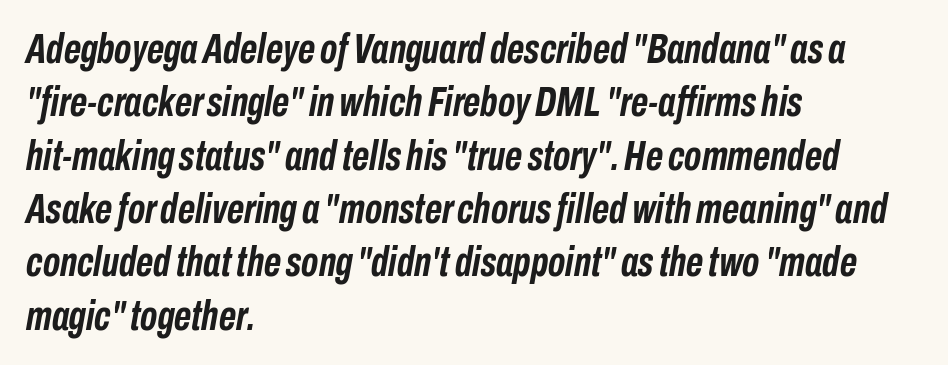
The space beneath each line is pristine and unruled. Reading down the column, the eye jumps a familiar distance to each next line. Standard letterfit; no display-style spreading of the glyphs. Casual observation: everything's shoved over to the left. Do the characters align in a grid? No, the font is proportional.
